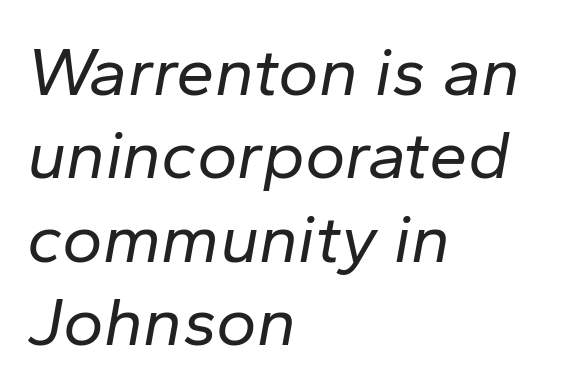
The image shows 69 px regular-weight type, italic (leaning right); set left-aligned, line spacing 1.21x, normal letter spacing, not underlined; low stroke contrast and a medium x-height.
